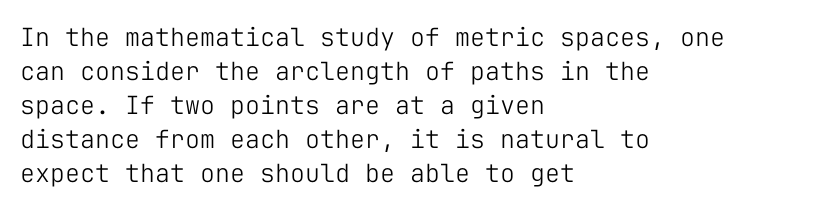
{"italic": "no", "bold": "no", "underline": "no", "align": "left", "line_spacing": "normal", "line_spacing_ratio": 1.36, "letter_spacing": "normal", "letter_spacing_em": 0.0, "glyph_px": 25}
